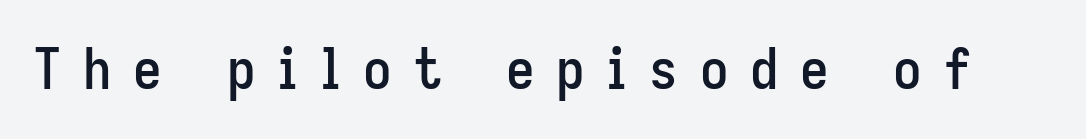
The image shows 57 px condensed sans-serif type, upright; set unusually wide letter spacing (+0.38 em), not underlined; low stroke contrast and a medium x-height.
